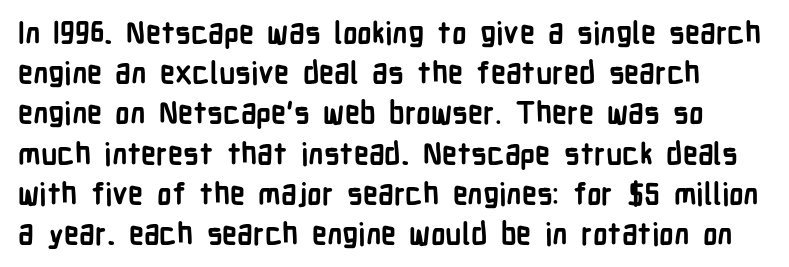
The specimen reads as upright at a glance. Regarding leading, the lines here are spaced in the standard way. Words float on clear page, feet unadorned. Varying glyph widths throughout — classic text-font behaviour.
